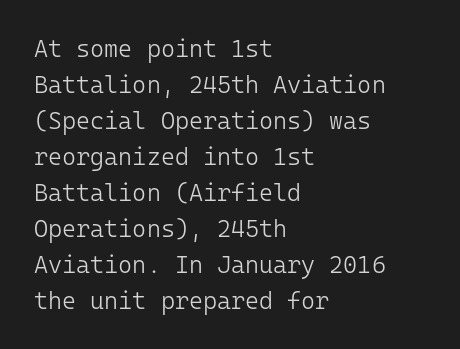
There is no visible air inserted between adjacent glyphs. The rendering anchors every line to the left-hand side. Counters stay open thanks to moderate or lighter strokes. Is there much room between lines? A standard amount, neither cramped nor airy. Type without underlining.
